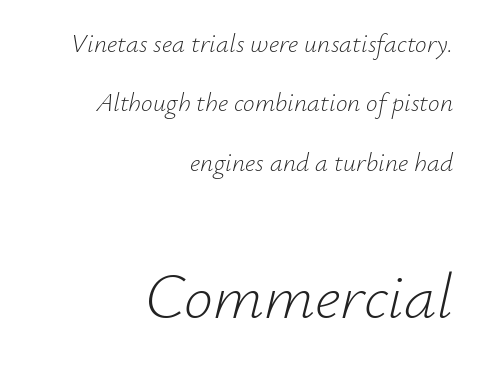
Standard letterfit; no display-style spreading of the glyphs. The emphasis by scale lands on block number two, below. The strokes are not fattened; the text isn't bold. The face used here is proportionally spaced, like ordinary book or web type. Decoration check: the copy has no underline.
